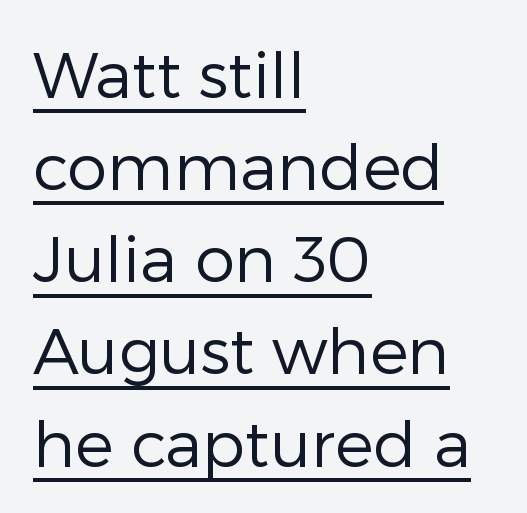
{"serif": "no", "italic": "no", "bold": "no", "weight": "regular", "width": "normal", "stroke_contrast": "low", "x_height": "medium", "monospaced": "no", "underline": "yes", "align": "left", "line_spacing": "normal", "line_spacing_ratio": 1.44, "letter_spacing": "normal", "letter_spacing_em": 0.0, "glyph_px": 64}
